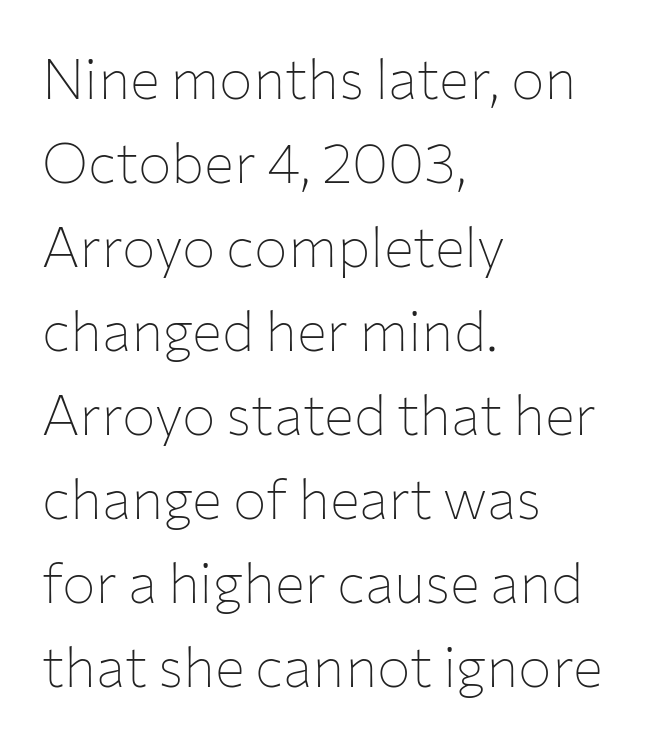
Q: Is the text bold? A: No.
Q: Is the text italic (slanted)? A: No, it is upright.
Q: Is the typeface a serif or a sans-serif typeface? A: Sans-serif.
Q: Is the text underlined? A: No.
Q: How is the paragraph aligned? A: Left-aligned.
Q: Is the spacing between letters normal or unusually wide? A: Normal.
Q: Is the spacing between lines tight, normal or loose? A: Normal.
Q: Width (condensed, normal, or wide)? A: Normal.
Q: Stroke contrast? A: Low.
Q: x-height? A: Medium.
Q: Monospaced? A: No.
